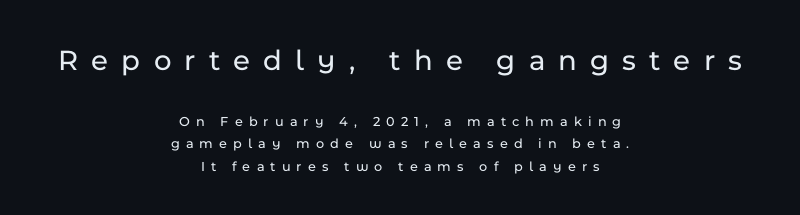
The image shows 30 px sans-serif type, upright; set centered, normal line spacing (1.6x), unusually wide letter spacing (+0.44 em), not underlined; the first (top) block is 2.14x larger; low stroke contrast and a medium x-height.
